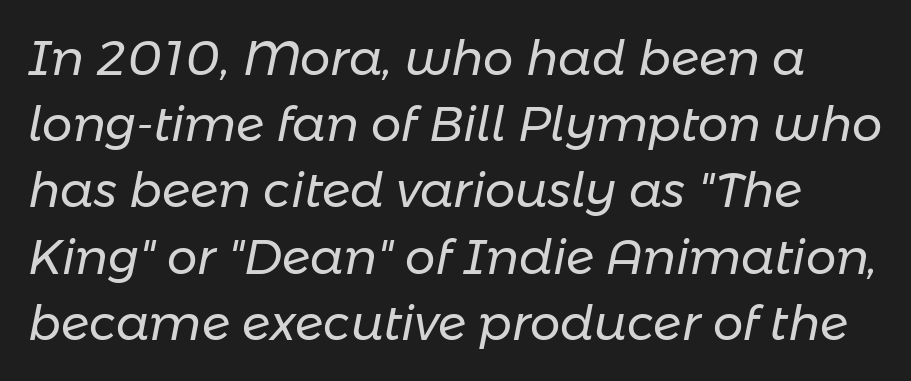
{"italic": "yes", "lean": "right", "slant_degrees": 11, "bold": "no", "weight": "regular", "width": "normal", "stroke_contrast": "low", "x_height": "medium", "monospaced": "no", "underline": "no", "line_spacing": "normal", "line_spacing_ratio": 1.38, "letter_spacing": "normal", "letter_spacing_em": 0.0, "glyph_px": 48}
